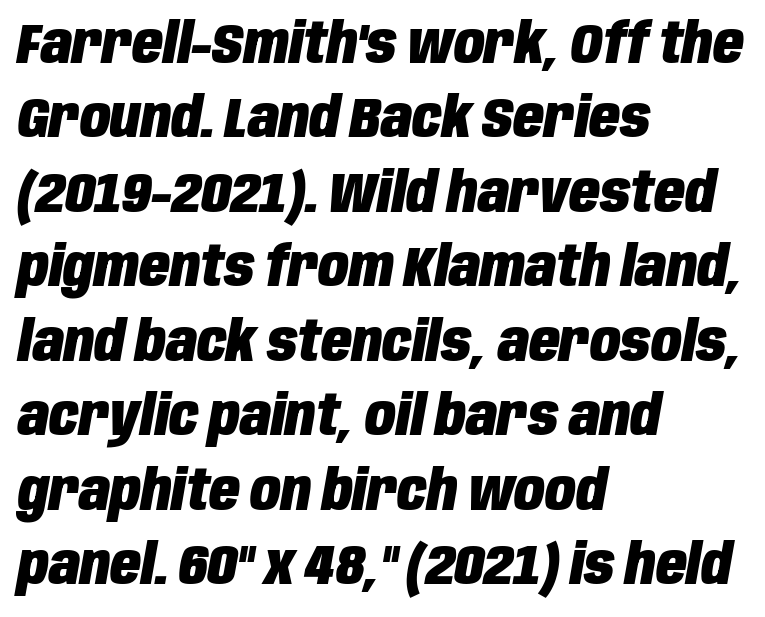
{"italic": "yes", "lean": "right", "slant_degrees": 10, "bold": "yes", "weight": "heavy", "width": "condensed", "stroke_contrast": "low", "x_height": "large", "monospaced": "no", "underline": "no", "align": "left", "line_spacing": "normal", "line_spacing_ratio": 1.33, "letter_spacing": "normal", "letter_spacing_em": 0.0, "glyph_px": 56}
